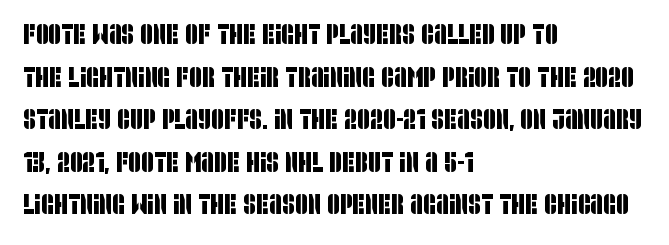
Q: Is the typeface a serif or a sans-serif typeface? A: Sans-serif.
Q: Is the text underlined? A: No.
Q: How is the paragraph aligned? A: Left-aligned.
Q: Is the spacing between letters normal or unusually wide? A: Normal.
Q: Is the spacing between lines tight, normal or loose? A: Normal.
Q: Width (condensed, normal, or wide)? A: Condensed.
Q: Stroke contrast? A: Low.
Q: x-height? A: Large.
Q: Monospaced? A: No.
